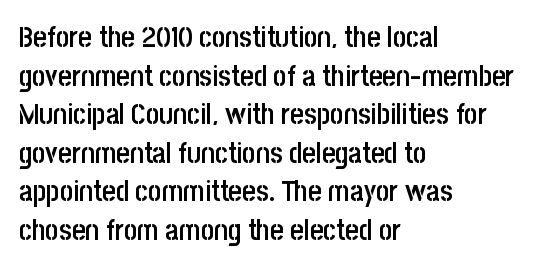
Are there feet on the stems? There aren't — it's a sans. A semibold gives these letters moderate extra thickness, short of bold. Italic? Not at all — the glyphs are vertical. The paragraph has a hard left edge and a soft right edge. You could not count columns in this text — the font is proportionally spaced. Short note: letters normally spaced.
